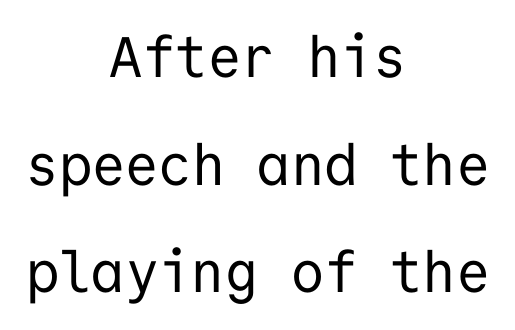
{"serif": "no", "italic": "no", "bold": "no", "weight": "regular", "width": "normal", "stroke_contrast": "low", "x_height": "medium", "monospaced": "yes", "underline": "no", "align": "center", "line_spacing_ratio": 1.89, "letter_spacing": "normal", "letter_spacing_em": 0.0, "glyph_px": 57}
